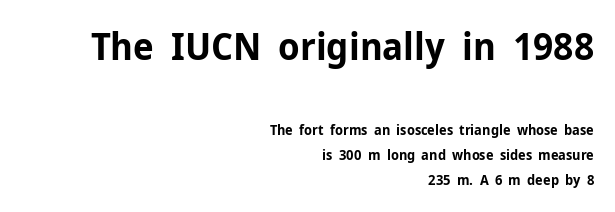
{"serif": "no", "italic": "no", "bold": "yes", "weight": "bold", "width": "normal", "stroke_contrast": "low", "x_height": "medium", "monospaced": "no", "underline": "no", "align": "right", "line_spacing_ratio": 1.8, "letter_spacing": "normal", "letter_spacing_em": 0.0, "larger_block": "first", "size_ratio": 2.71, "glyph_px": 38}
